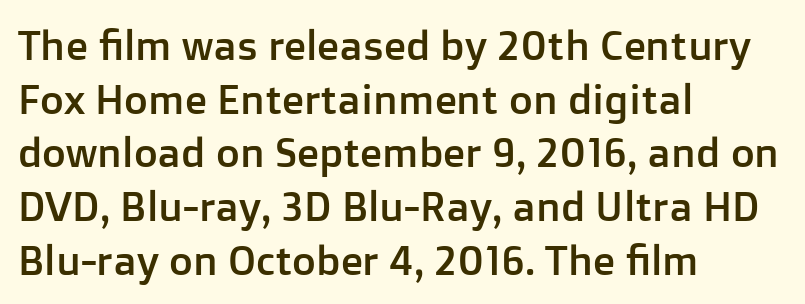
{"serif": "no", "italic": "no", "width": "normal", "stroke_contrast": "low", "x_height": "medium", "monospaced": "no", "underline": "no", "align": "left", "line_spacing": "normal", "line_spacing_ratio": 1.31, "letter_spacing": "normal", "letter_spacing_em": 0.0, "glyph_px": 41}
